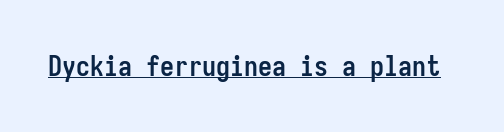
Q: Is the text bold? A: Yes.
Q: Is the text italic (slanted)? A: No, it is upright.
Q: Is the typeface a serif or a sans-serif typeface? A: Sans-serif.
Q: Is the text underlined? A: Yes.
Q: Is the spacing between letters normal or unusually wide? A: Normal.
Q: Width (condensed, normal, or wide)? A: Condensed.
Q: Stroke contrast? A: Low.
Q: x-height? A: Medium.
Q: Monospaced? A: Yes.
